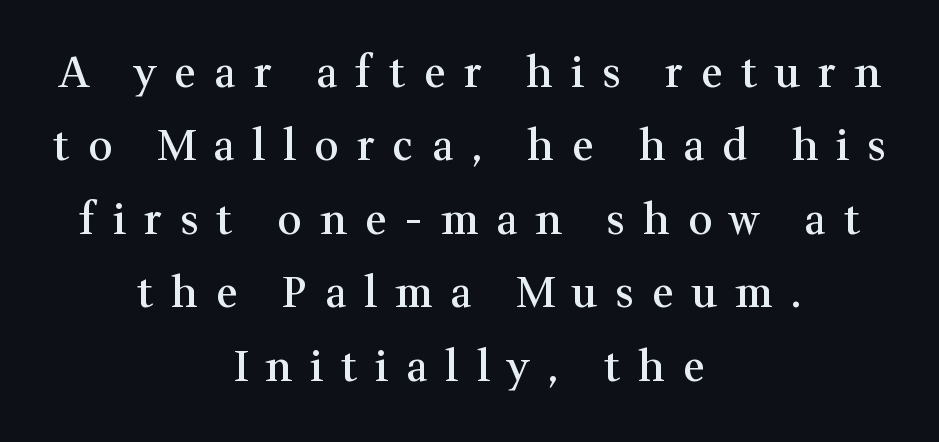
Q: Is the text bold? A: Semi-bold.
Q: Is the text italic (slanted)? A: No, it is upright.
Q: Is the typeface a serif or a sans-serif typeface? A: Serif.
Q: Is the text underlined? A: No.
Q: How is the paragraph aligned? A: Centered.
Q: Is the spacing between letters normal or unusually wide? A: Unusually wide.
Q: Width (condensed, normal, or wide)? A: Normal.
Q: Stroke contrast? A: Medium.
Q: x-height? A: Medium.
Q: Monospaced? A: No.
